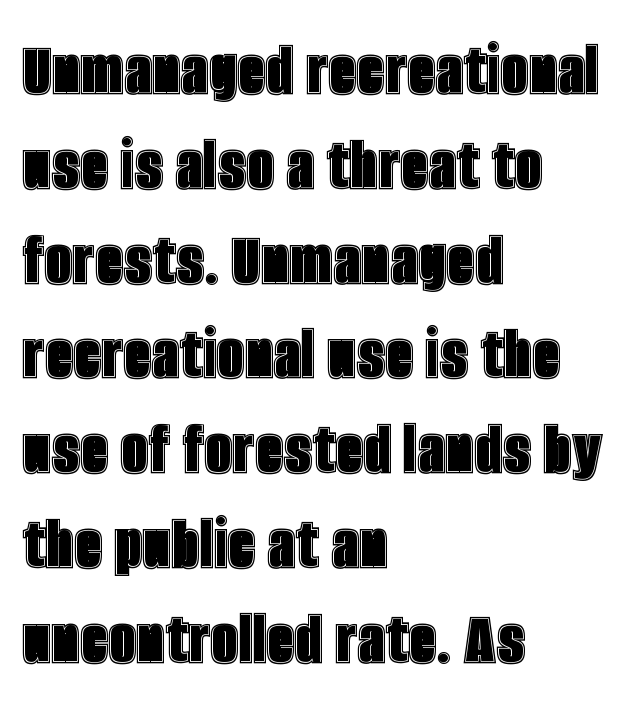
You could not count columns in this text — the font is proportionally spaced. There is no visible air inserted between adjacent glyphs. The space beneath each line is pristine and unruled. Italic: no, the glyphs are upright roman. Casual observation: everything's shoved over to the left.
